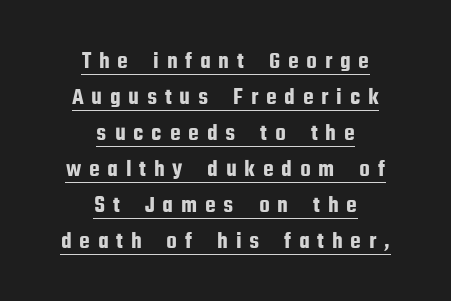
{"italic": "no", "underline": "yes", "align": "center", "line_spacing": "normal", "line_spacing_ratio": 1.5, "letter_spacing": "wide", "letter_spacing_em": 0.32, "glyph_px": 24}
